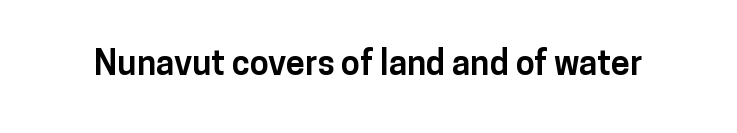
The image shows 34 px bold sans-serif type, upright; set normal letter spacing, not underlined; low stroke contrast and a medium x-height.
